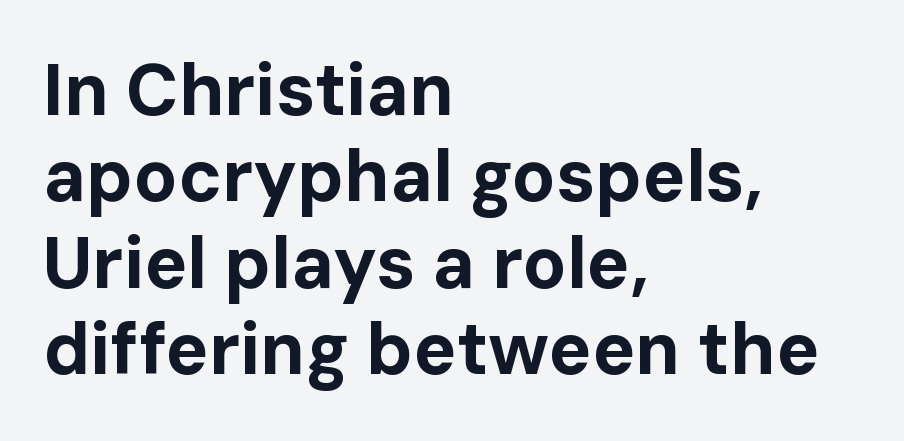
The image shows 72 px bold sans-serif type, upright; set left-aligned, line spacing 1.2x, normal letter spacing, not underlined; low stroke contrast and a medium x-height.
